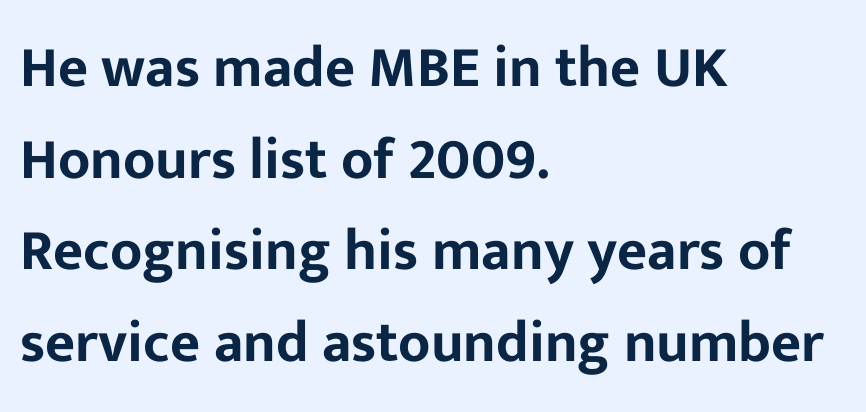
{"serif": "no", "italic": "no", "width": "normal", "stroke_contrast": "low", "x_height": "medium", "monospaced": "no", "underline": "no", "align": "left", "line_spacing": "normal", "line_spacing_ratio": 1.58, "letter_spacing": "normal", "letter_spacing_em": 0.0, "glyph_px": 58}
